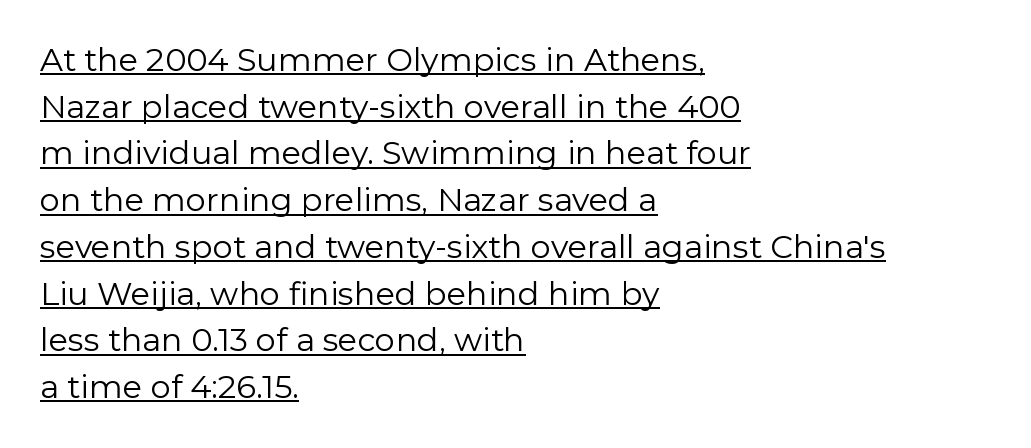
Q: Is the text bold? A: No.
Q: Is the text italic (slanted)? A: No, it is upright.
Q: Is the typeface a serif or a sans-serif typeface? A: Sans-serif.
Q: Is the text underlined? A: Yes.
Q: How is the paragraph aligned? A: Left-aligned.
Q: Is the spacing between letters normal or unusually wide? A: Normal.
Q: Is the spacing between lines tight, normal or loose? A: Normal.
Q: Width (condensed, normal, or wide)? A: Normal.
Q: Stroke contrast? A: Low.
Q: x-height? A: Medium.
Q: Monospaced? A: No.
